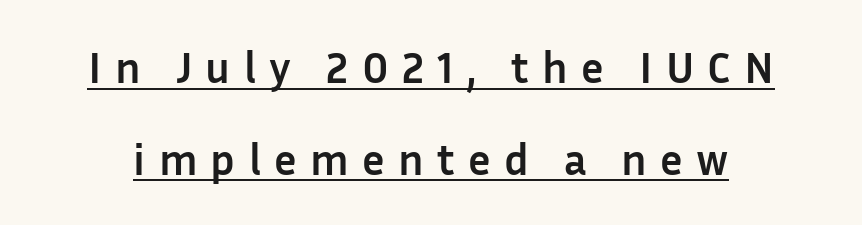
Q: Is the text bold? A: Yes.
Q: Is the text italic (slanted)? A: No, it is upright.
Q: Is the typeface a serif or a sans-serif typeface? A: Sans-serif.
Q: Is the text underlined? A: Yes.
Q: Is the spacing between letters normal or unusually wide? A: Unusually wide.
Q: Is the spacing between lines tight, normal or loose? A: Loose.
Q: Width (condensed, normal, or wide)? A: Normal.
Q: Stroke contrast? A: Low.
Q: x-height? A: Medium.
Q: Monospaced? A: No.
